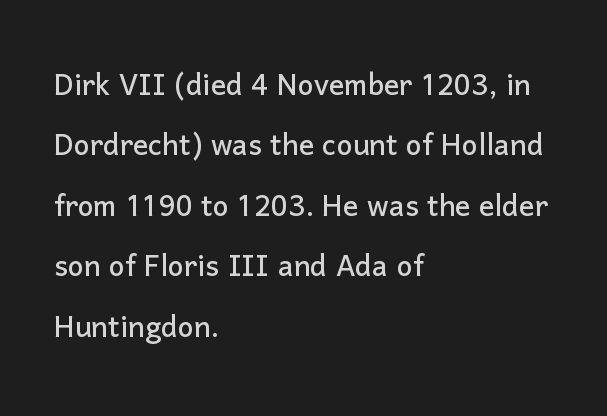
Q: Is the text italic (slanted)? A: No, it is upright.
Q: Is the typeface a serif or a sans-serif typeface? A: Sans-serif.
Q: Is the text underlined? A: No.
Q: How is the paragraph aligned? A: Left-aligned.
Q: Is the spacing between letters normal or unusually wide? A: Normal.
Q: Is the spacing between lines tight, normal or loose? A: Normal.
Q: Width (condensed, normal, or wide)? A: Normal.
Q: Stroke contrast? A: Low.
Q: x-height? A: Medium.
Q: Monospaced? A: No.
